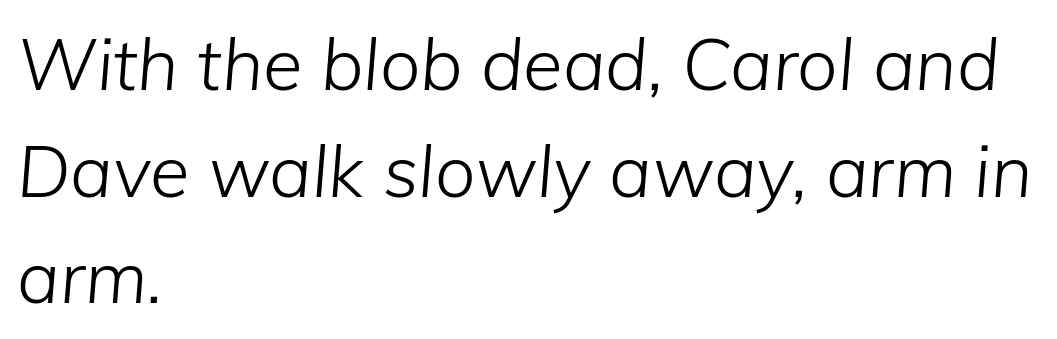
{"italic": "yes", "lean": "right", "slant_degrees": 5, "bold": "no", "weight": "light", "width": "normal", "stroke_contrast": "low", "x_height": "medium", "monospaced": "no", "underline": "no", "align": "left", "line_spacing": "normal", "line_spacing_ratio": 1.48, "letter_spacing": "normal", "letter_spacing_em": 0.0, "glyph_px": 72}
